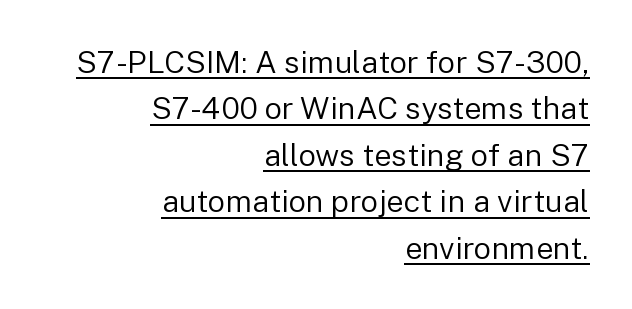
Q: Is the text bold? A: No.
Q: Is the text italic (slanted)? A: No, it is upright.
Q: Is the typeface a serif or a sans-serif typeface? A: Sans-serif.
Q: Is the text underlined? A: Yes.
Q: How is the paragraph aligned? A: Right-aligned.
Q: Is the spacing between letters normal or unusually wide? A: Normal.
Q: Is the spacing between lines tight, normal or loose? A: Normal.
Q: Width (condensed, normal, or wide)? A: Normal.
Q: Stroke contrast? A: Low.
Q: x-height? A: Medium.
Q: Monospaced? A: No.
